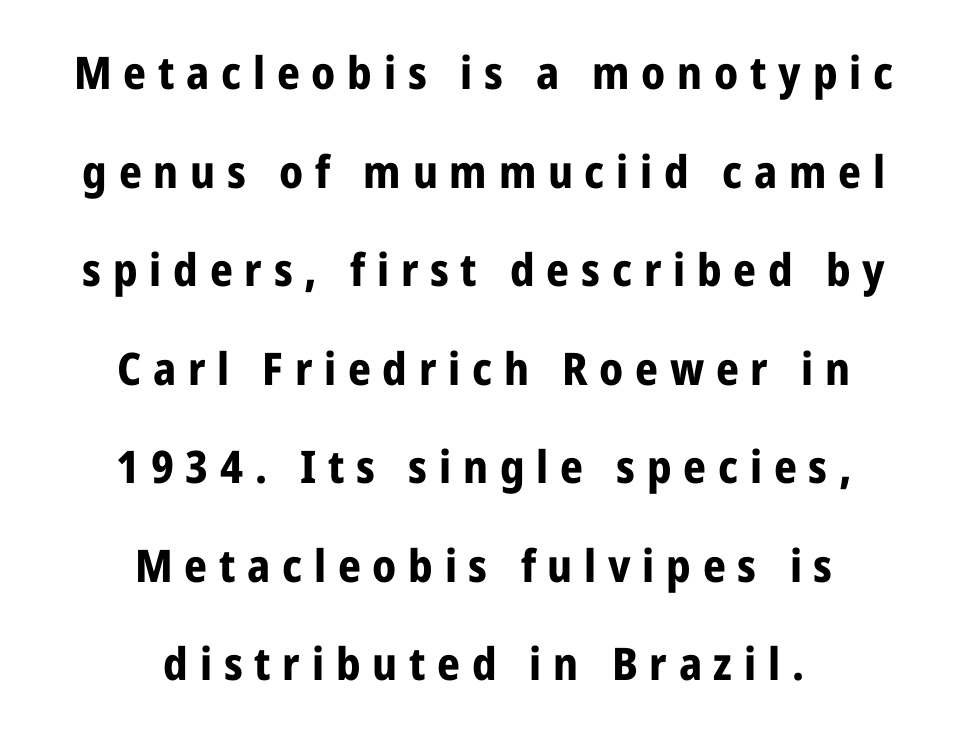
The image shows 45 px bold, condensed sans-serif type, upright; set centered, loose line spacing (2.19x), unusually wide letter spacing (+0.26 em), not underlined; low stroke contrast and a medium x-height.
